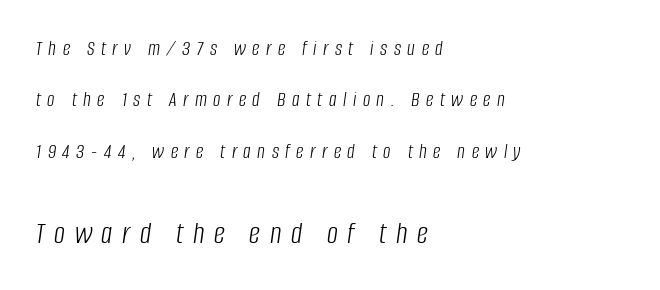
The image shows 31 px light, condensed type, italic (leaning right); set left-aligned, loose line spacing (2.45x), unusually wide letter spacing (+0.31 em), not underlined; the second (bottom) block is 1.48x larger; low stroke contrast and a large x-height.
